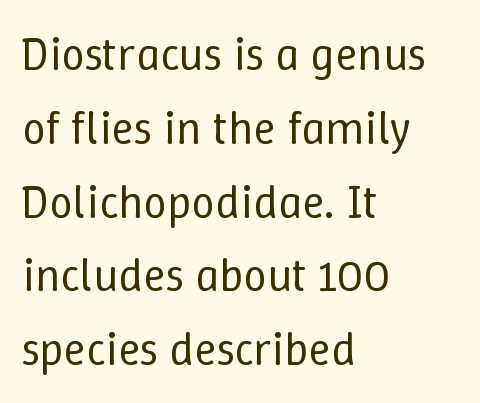
Q: Is the text bold? A: No.
Q: Is the text italic (slanted)? A: No, it is upright.
Q: Is the text underlined? A: No.
Q: How is the paragraph aligned? A: Left-aligned.
Q: Is the spacing between letters normal or unusually wide? A: Normal.
Q: Is the spacing between lines tight, normal or loose? A: Normal.
Q: Width (condensed, normal, or wide)? A: Normal.
Q: Stroke contrast? A: Low.
Q: x-height? A: Medium.
Q: Monospaced? A: No.
